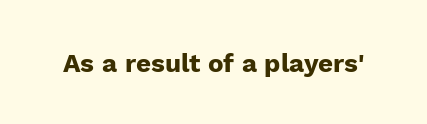
Q: Is the text bold? A: Yes.
Q: Is the text italic (slanted)? A: No, it is upright.
Q: Is the text underlined? A: No.
Q: Is the spacing between letters normal or unusually wide? A: Normal.
